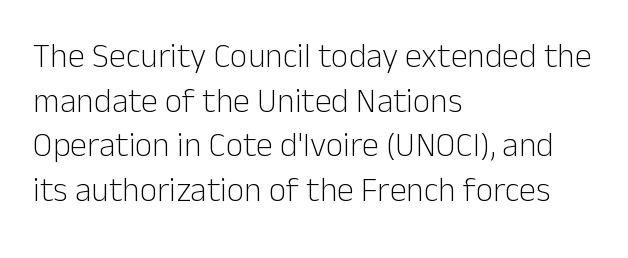
{"serif": "no", "italic": "no", "bold": "no", "weight": "light", "width": "normal", "stroke_contrast": "low", "x_height": "medium", "monospaced": "no", "underline": "no", "align": "left", "line_spacing": "normal", "line_spacing_ratio": 1.31, "letter_spacing": "normal", "letter_spacing_em": 0.0, "glyph_px": 34}
